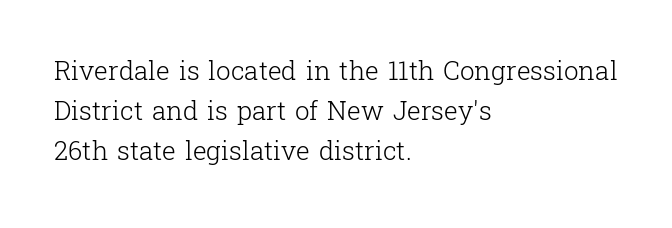
{"italic": "no", "bold": "no", "underline": "no", "align": "left", "line_spacing": "normal", "line_spacing_ratio": 1.54, "letter_spacing": "normal", "letter_spacing_em": 0.0, "glyph_px": 26}
